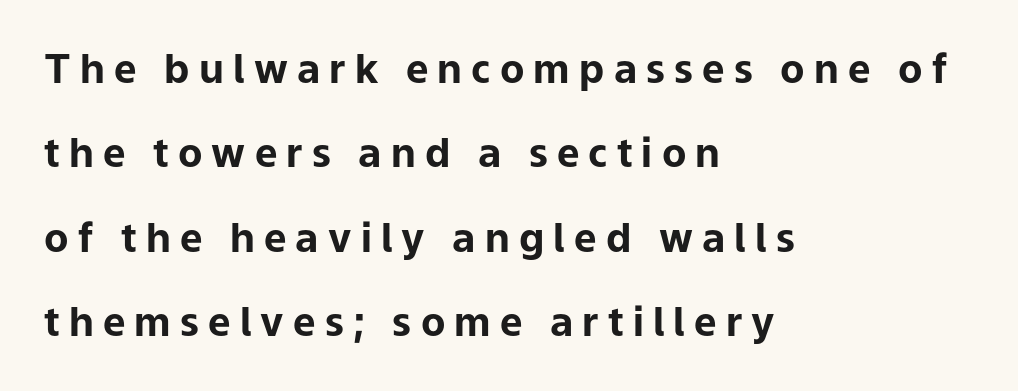
{"serif": "no", "italic": "no", "bold": "yes", "weight": "bold", "width": "normal", "stroke_contrast": "low", "x_height": "medium", "monospaced": "no", "underline": "no", "align": "left", "line_spacing": "loose", "line_spacing_ratio": 2.11, "letter_spacing": "wide", "letter_spacing_em": 0.23, "glyph_px": 40}
